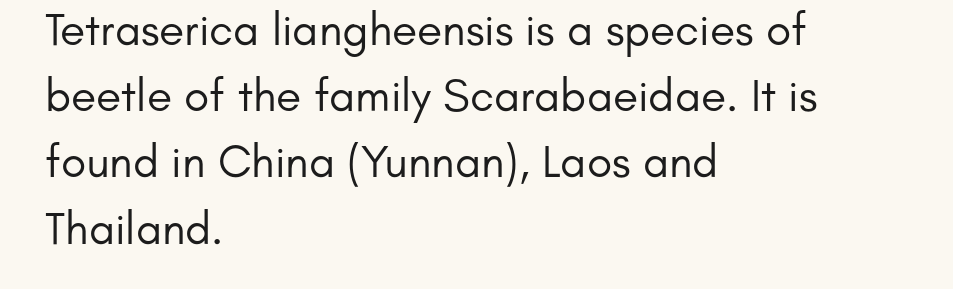
{"serif": "no", "italic": "no", "bold": "no", "weight": "regular", "width": "normal", "stroke_contrast": "low", "x_height": "small", "monospaced": "no", "underline": "no", "align": "left", "line_spacing": "normal", "line_spacing_ratio": 1.44, "letter_spacing": "normal", "letter_spacing_em": 0.0, "glyph_px": 46}
